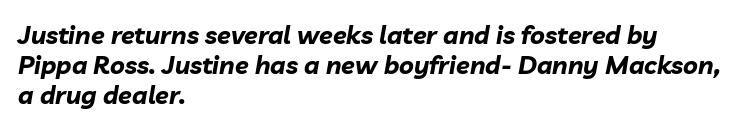
Q: Is the text bold? A: Yes.
Q: Is the text italic (slanted)? A: Yes, it leans right by about 10 degrees.
Q: Is the text underlined? A: No.
Q: How is the paragraph aligned? A: Left-aligned.
Q: Is the spacing between letters normal or unusually wide? A: Normal.
